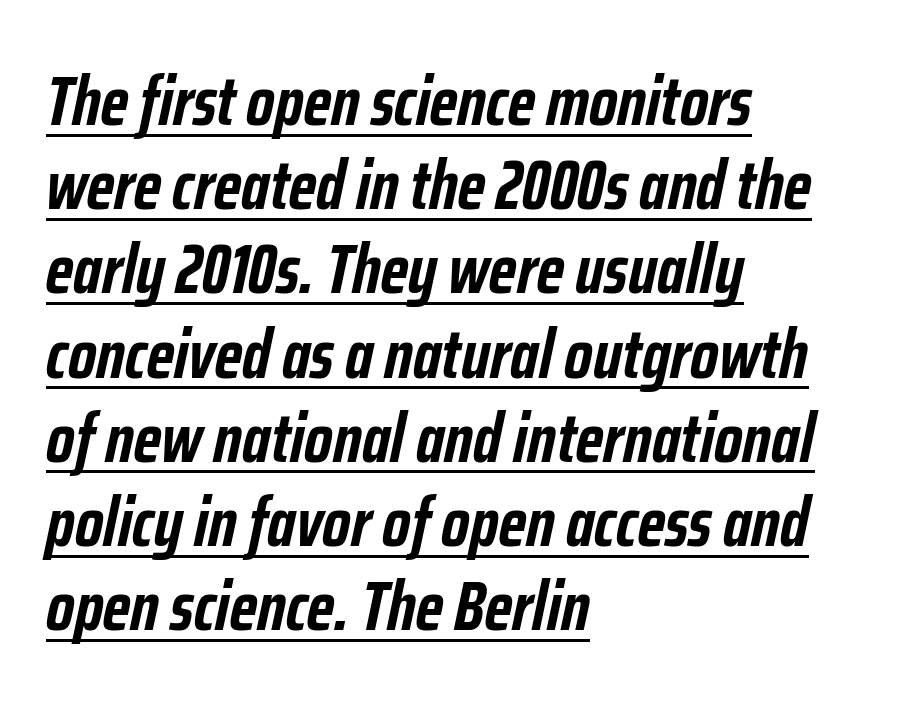
The specimen includes a rule beneath the text block's lines. Note the varied advance widths — an 'i' is clearly narrower than an 'm'. Notice how the stems are inclined rather than vertical — that's the hallmark of italics. I'd describe the lettering as bold — thick and assertive. Students, note that the glyphs here touch the page at normal intervals.
